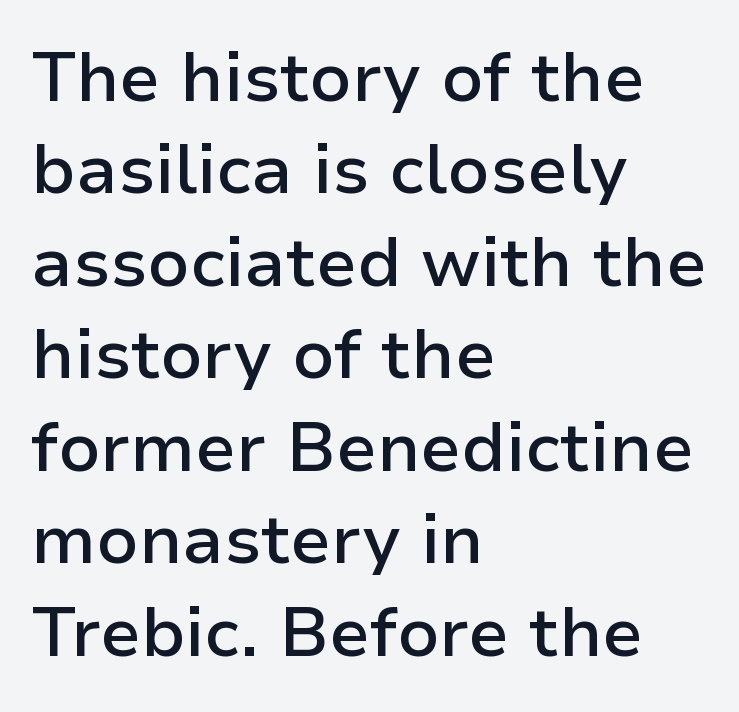
The image shows 69 px semibold sans-serif type, upright; set left-aligned, normal line spacing (1.34x), normal letter spacing, not underlined; low stroke contrast and a medium x-height.
